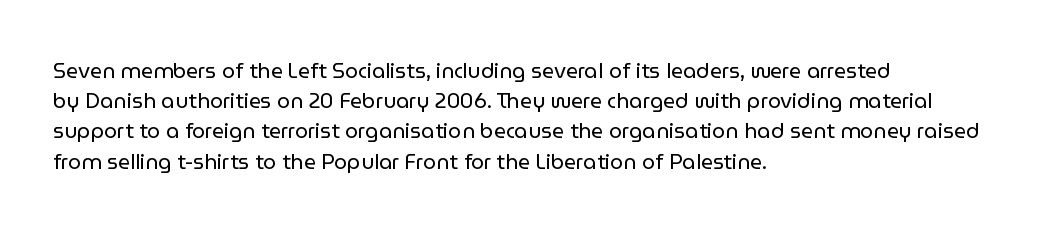
Q: Is the text bold? A: No.
Q: Is the text italic (slanted)? A: No, it is upright.
Q: Is the text underlined? A: No.
Q: How is the paragraph aligned? A: Left-aligned.
Q: Is the spacing between letters normal or unusually wide? A: Normal.
Q: Is the spacing between lines tight, normal or loose? A: Normal.
